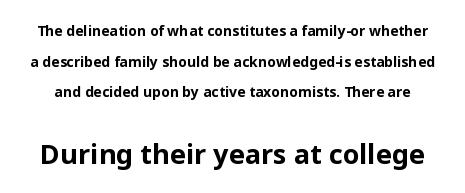
{"italic": "no", "bold": "yes", "underline": "no", "line_spacing": "loose", "line_spacing_ratio": 2.19, "letter_spacing": "normal", "letter_spacing_em": 0.0, "larger_block": "second", "size_ratio": 1.93, "glyph_px": 27}
